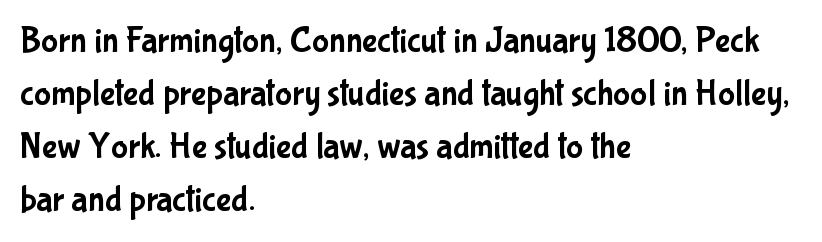
Q: Is the text italic (slanted)? A: No, it is upright.
Q: Is the typeface a serif or a sans-serif typeface? A: Sans-serif.
Q: Is the text underlined? A: No.
Q: How is the paragraph aligned? A: Left-aligned.
Q: Is the spacing between letters normal or unusually wide? A: Normal.
Q: Is the spacing between lines tight, normal or loose? A: Normal.
Q: Width (condensed, normal, or wide)? A: Condensed.
Q: Stroke contrast? A: Low.
Q: x-height? A: Medium.
Q: Monospaced? A: No.
